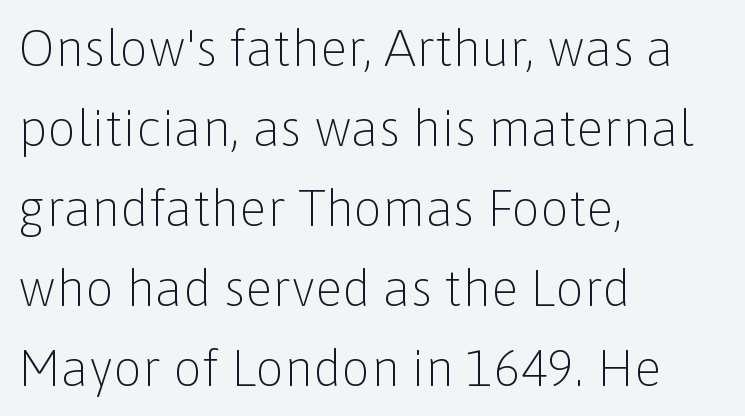
No feet cap the strokes, marking this as sans-serif type. These lines sit exactly where default settings would place them. Compared with typical body copy, the letter spacing here is the same. Do the characters align in a grid? No, the font is proportional. Weight class: somewhere from thin through regular. Notice how the passage keeps a crisp vertical edge on the left only.
